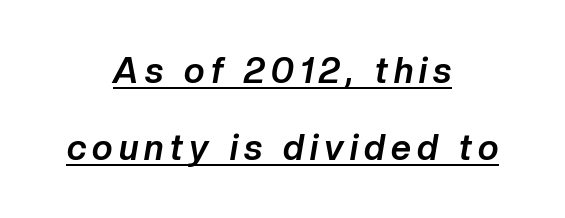
Q: Is the text bold? A: Yes.
Q: Is the text italic (slanted)? A: Yes, it leans right by about 10 degrees.
Q: Is the text underlined? A: Yes.
Q: How is the paragraph aligned? A: Centered.
Q: Is the spacing between lines tight, normal or loose? A: Loose.
Q: Width (condensed, normal, or wide)? A: Normal.
Q: Stroke contrast? A: Low.
Q: x-height? A: Medium.
Q: Monospaced? A: No.
